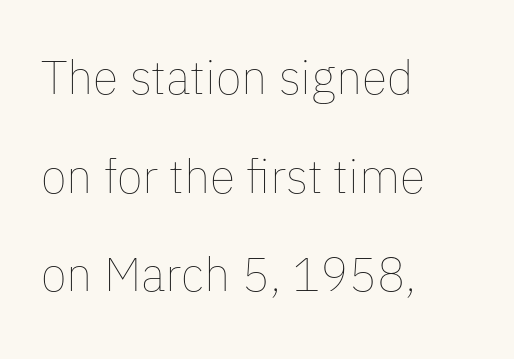
{"italic": "no", "bold": "no", "weight": "thin", "width": "normal", "stroke_contrast": "low", "x_height": "medium", "monospaced": "no", "underline": "no", "align": "left", "line_spacing": "loose", "line_spacing_ratio": 2.1, "letter_spacing": "normal", "letter_spacing_em": 0.0, "glyph_px": 47}
